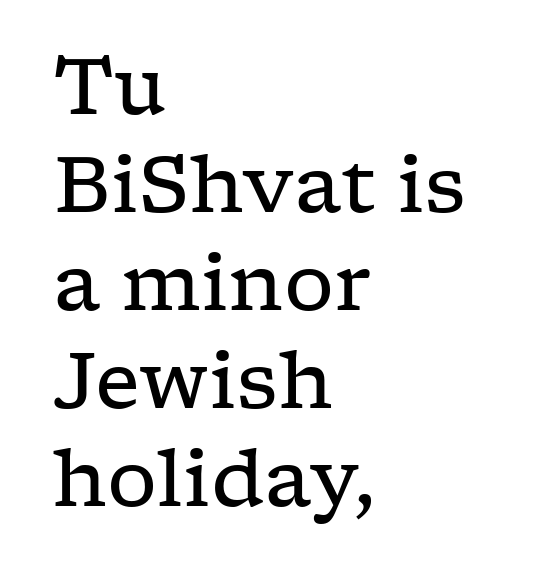
Q: Is the text bold? A: No.
Q: Is the text italic (slanted)? A: No, it is upright.
Q: Is the typeface a serif or a sans-serif typeface? A: Serif.
Q: Is the text underlined? A: No.
Q: How is the paragraph aligned? A: Left-aligned.
Q: Is the spacing between letters normal or unusually wide? A: Normal.
Q: Width (condensed, normal, or wide)? A: Wide.
Q: Stroke contrast? A: Low.
Q: x-height? A: Medium.
Q: Monospaced? A: No.
